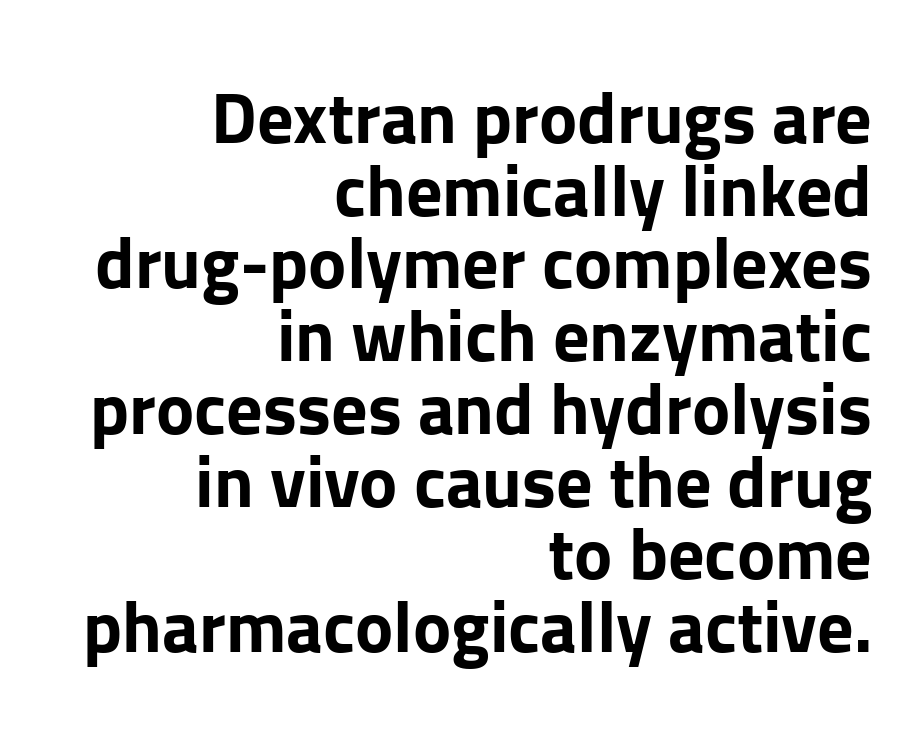
{"serif": "no", "italic": "no", "bold": "yes", "weight": "bold", "width": "normal", "stroke_contrast": "low", "x_height": "medium", "monospaced": "no", "underline": "no", "align": "right", "line_spacing": "tight", "line_spacing_ratio": 1.01, "letter_spacing": "normal", "letter_spacing_em": 0.0, "glyph_px": 72}
